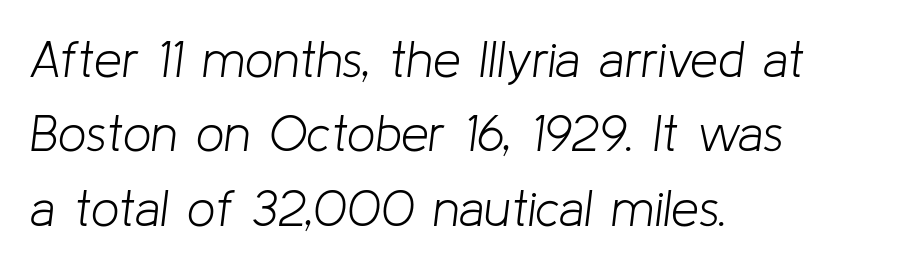
Q: Is the text bold? A: No.
Q: Is the text italic (slanted)? A: Yes, it leans right by about 8 degrees.
Q: Is the text underlined? A: No.
Q: How is the paragraph aligned? A: Left-aligned.
Q: Is the spacing between letters normal or unusually wide? A: Normal.
Q: Is the spacing between lines tight, normal or loose? A: Normal.
Q: Width (condensed, normal, or wide)? A: Normal.
Q: Stroke contrast? A: Low.
Q: x-height? A: Medium.
Q: Monospaced? A: No.
